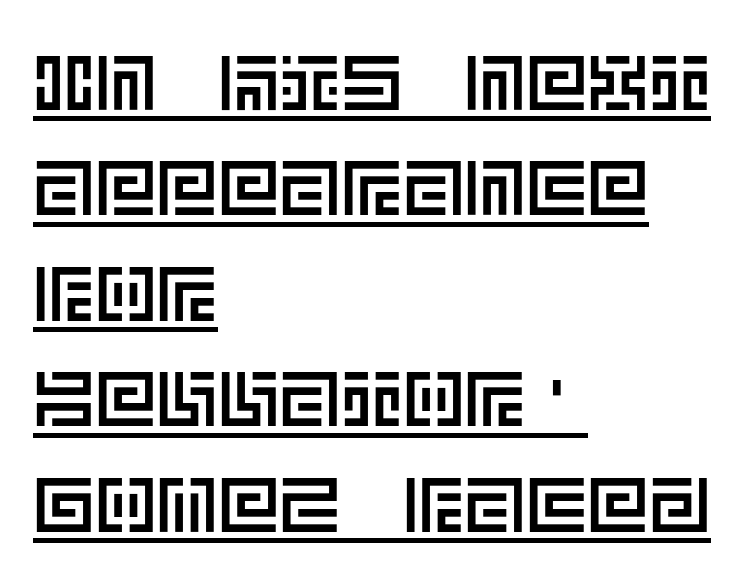
What decoration does the sample have? An underline. The letters stand upright; this is a roman face. The horizontal fit of the characters is conventional and even. Typeset ragged right — the left edge is the straight one.
